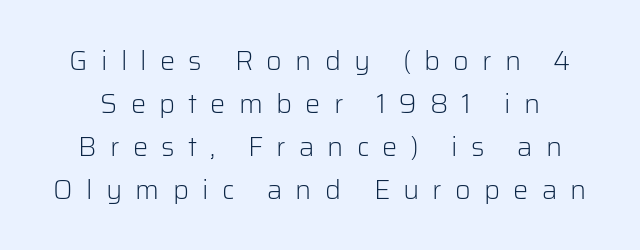
Q: Is the text bold? A: No.
Q: Is the text italic (slanted)? A: No, it is upright.
Q: Is the text underlined? A: No.
Q: Is the spacing between letters normal or unusually wide? A: Unusually wide.
Q: Is the spacing between lines tight, normal or loose? A: Normal.
